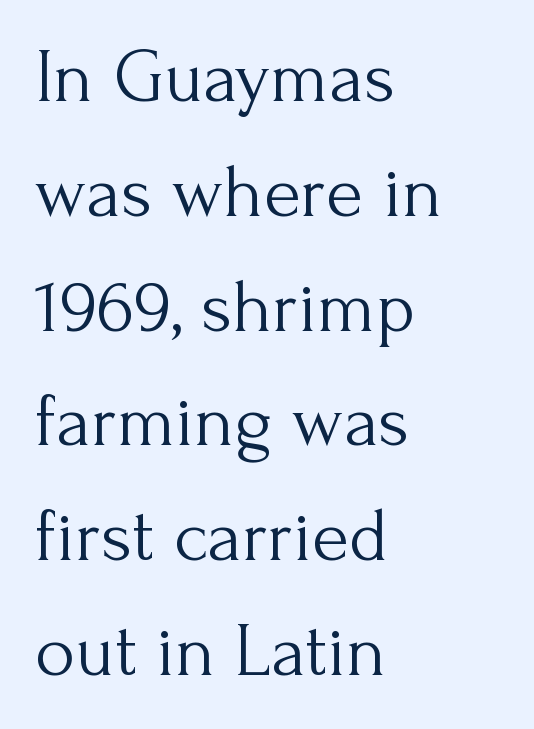
{"serif": "yes", "italic": "no", "bold": "no", "weight": "light", "width": "normal", "stroke_contrast": "medium", "x_height": "small", "monospaced": "no", "underline": "no", "align": "left", "line_spacing": "normal", "line_spacing_ratio": 1.51, "letter_spacing": "normal", "letter_spacing_em": 0.0, "glyph_px": 76}
